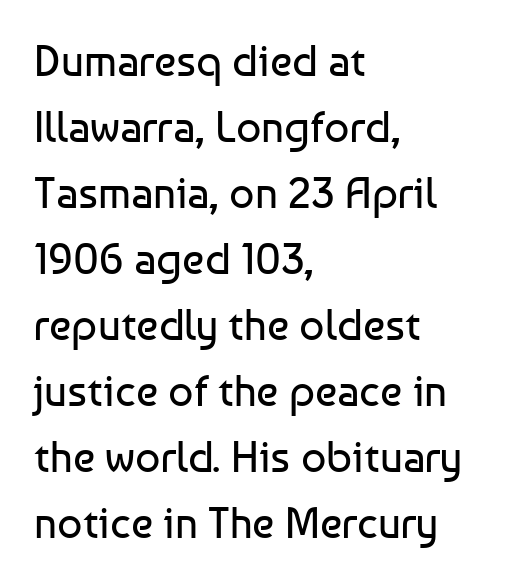
{"serif": "no", "italic": "no", "bold": "no", "weight": "regular", "width": "normal", "stroke_contrast": "low", "x_height": "medium", "monospaced": "no", "underline": "no", "align": "left", "line_spacing": "normal", "line_spacing_ratio": 1.5, "letter_spacing": "normal", "letter_spacing_em": 0.0, "glyph_px": 44}
